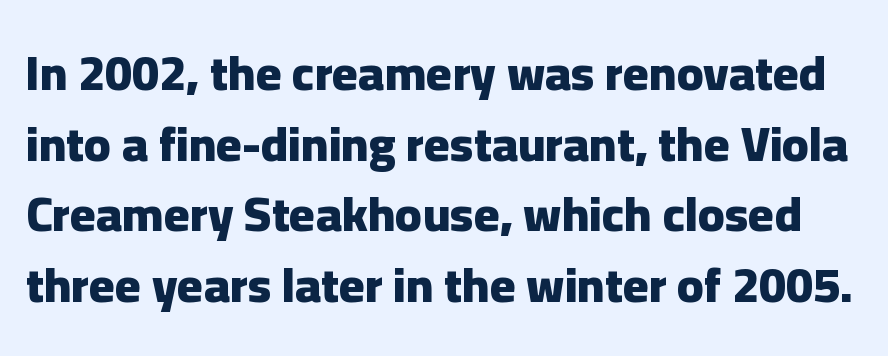
Q: Is the text bold? A: Yes.
Q: Is the text italic (slanted)? A: No, it is upright.
Q: Is the typeface a serif or a sans-serif typeface? A: Sans-serif.
Q: Is the text underlined? A: No.
Q: Is the spacing between letters normal or unusually wide? A: Normal.
Q: Is the spacing between lines tight, normal or loose? A: Normal.
Q: Width (condensed, normal, or wide)? A: Normal.
Q: Stroke contrast? A: Low.
Q: x-height? A: Medium.
Q: Monospaced? A: No.
